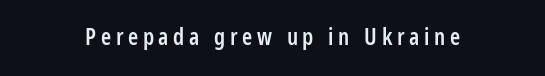
Every row of glyphs is offset so its center matches the block's center. Typesetter's note: demi weight, one step under bold. Is the letter spacing exaggerated? Yes — the characters are pushed far apart. It's the straight-up-and-down kind of type.
